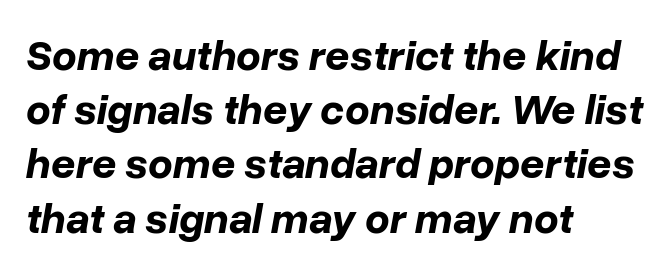
{"italic": "yes", "lean": "right", "slant_degrees": 10, "bold": "yes", "weight": "bold", "width": "normal", "stroke_contrast": "low", "x_height": "medium", "monospaced": "no", "underline": "no", "align": "left", "line_spacing": "normal", "line_spacing_ratio": 1.26, "letter_spacing": "normal", "letter_spacing_em": 0.0, "glyph_px": 43}
